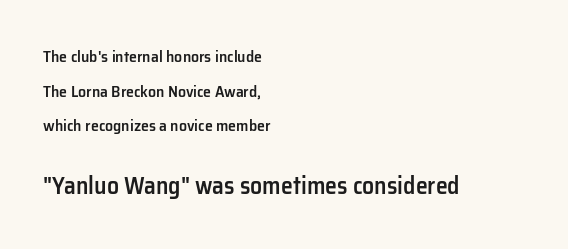
The rendering keeps characters at their native spacing. These lines were composed using upright roman letters. A great deal of white space separates one row of letters from the next. Does the bottom block carry the larger type? Yes, it does. Plain, unruled lines of type. This rendering uses left alignment, leaving the right contour irregular.
